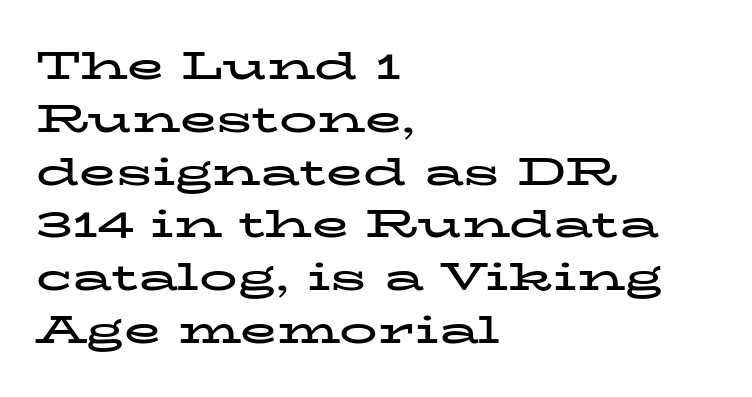
The image shows 38 px bold, wide serif type, upright; set left-aligned, normal line spacing (1.39x), normal letter spacing, not underlined; low stroke contrast and a medium x-height.
